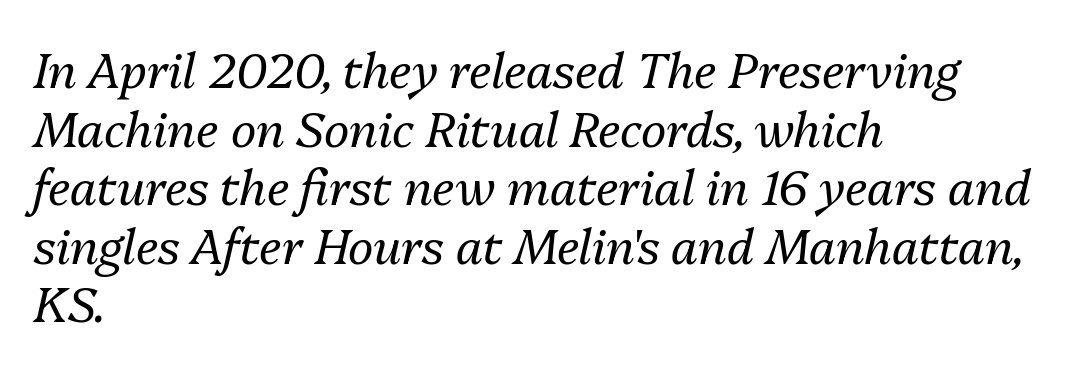
The image shows 48 px regular-weight type, italic (leaning right); set left-aligned, line spacing 1.22x, normal letter spacing, not underlined; medium stroke contrast and a medium x-height.
